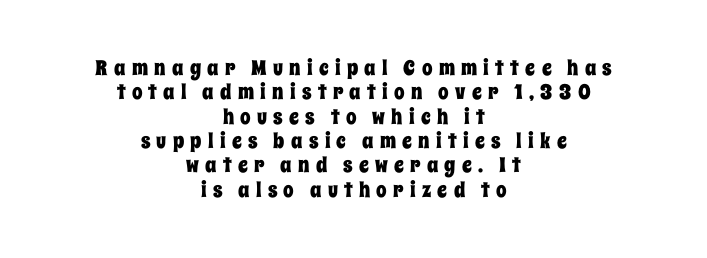
Q: Is the text italic (slanted)? A: No, it is upright.
Q: Is the text underlined? A: No.
Q: How is the paragraph aligned? A: Centered.
Q: Is the spacing between letters normal or unusually wide? A: Unusually wide.
